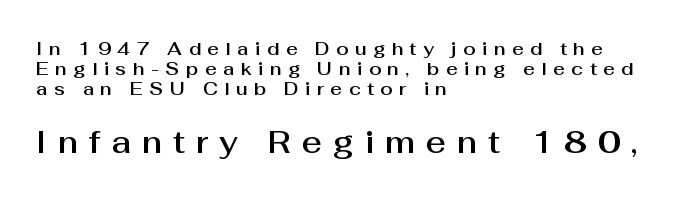
{"serif": "no", "italic": "no", "width": "normal", "stroke_contrast": "medium", "x_height": "medium", "monospaced": "no", "underline": "no", "align": "left", "line_spacing": "tight", "line_spacing_ratio": 1.12, "letter_spacing": "wide", "letter_spacing_em": 0.35, "larger_block": "second", "size_ratio": 1.72, "glyph_px": 31}
